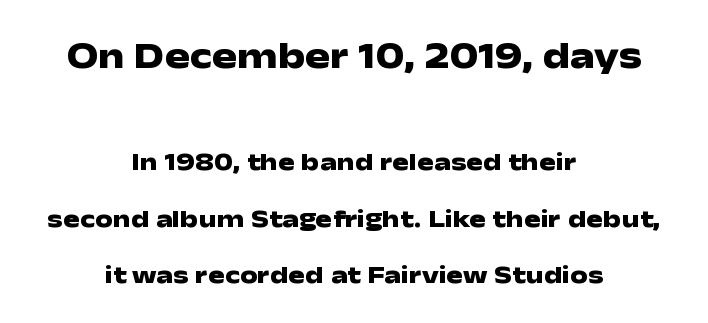
The image shows 37 px heavy, wide sans-serif type, upright; set centered, loose line spacing (2.26x), normal letter spacing, not underlined; the first (top) block is 1.48x larger; low stroke contrast and a medium x-height.
